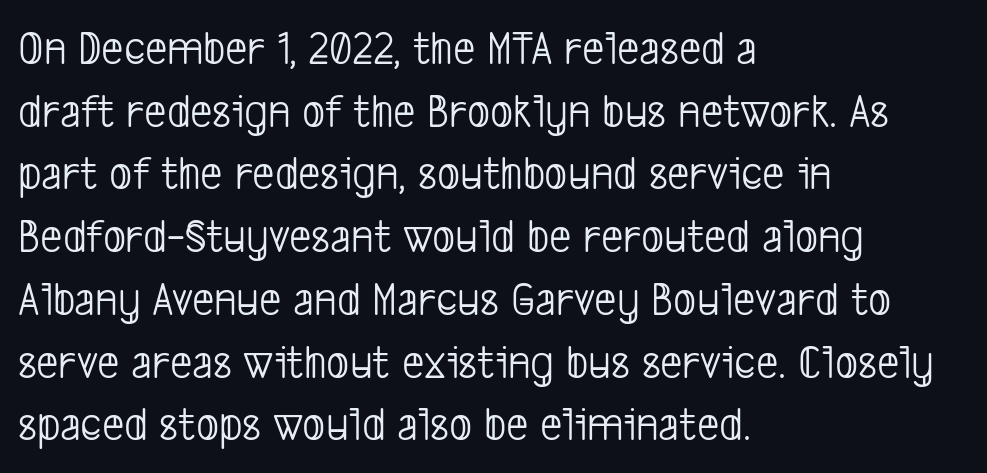
{"serif": "no", "bold": "no", "weight": "light", "width": "condensed", "stroke_contrast": "low", "x_height": "medium", "monospaced": "no", "underline": "no", "align": "left", "line_spacing": "normal", "line_spacing_ratio": 1.28, "letter_spacing": "normal", "letter_spacing_em": 0.0, "glyph_px": 49}
